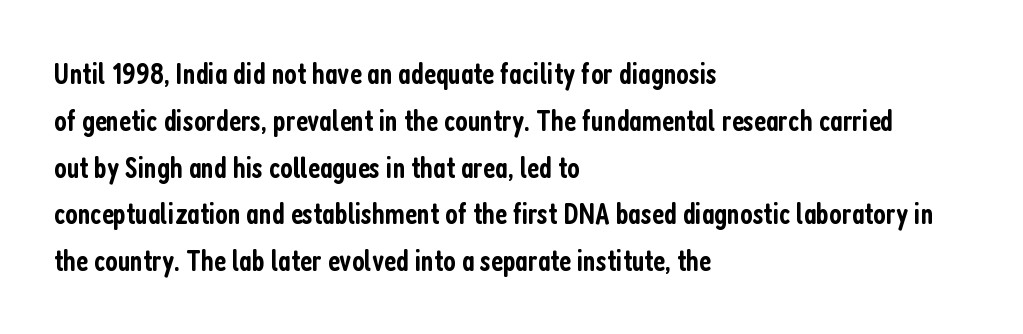
The image shows 30 px semibold, condensed sans-serif type, upright; set left-aligned, normal line spacing (1.56x), normal letter spacing, not underlined; low stroke contrast and a medium x-height.
